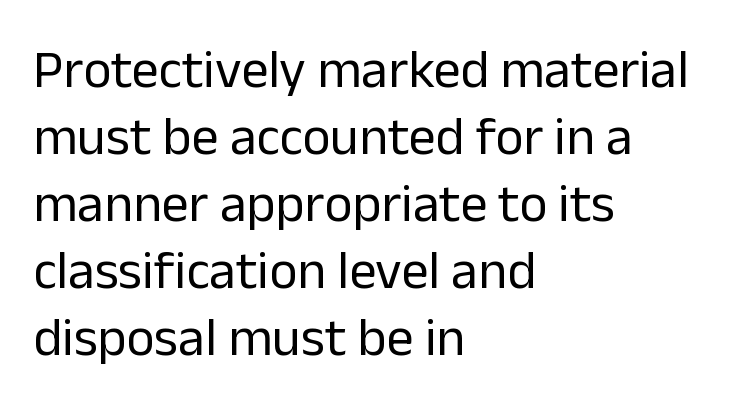
{"serif": "no", "italic": "no", "bold": "no", "weight": "regular", "width": "normal", "stroke_contrast": "low", "x_height": "medium", "monospaced": "no", "underline": "no", "align": "left", "line_spacing_ratio": 1.24, "letter_spacing": "normal", "letter_spacing_em": 0.0, "glyph_px": 54}
